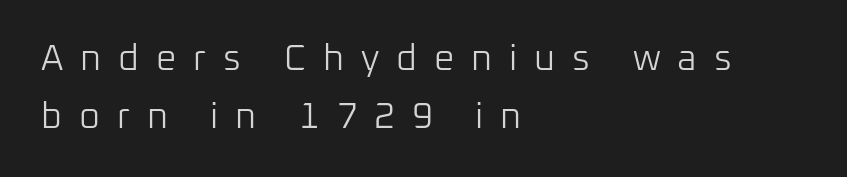
{"serif": "no", "italic": "no", "bold": "no", "weight": "light", "width": "normal", "stroke_contrast": "low", "x_height": "medium", "monospaced": "no", "underline": "no", "align": "left", "line_spacing": "normal", "line_spacing_ratio": 1.61, "letter_spacing": "wide", "letter_spacing_em": 0.47, "glyph_px": 36}
